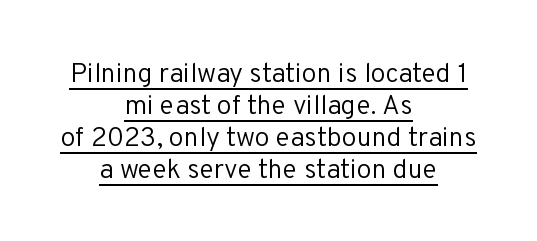
No italicization has been applied; the sample stays upright. Casual observation: everything's sitting right in the middle. Check the space under the baseline: a stroke is drawn there. Each stroke keeps to a modest, everyday thickness or less. Glyph-to-glyph distance matches everyday printed text.
